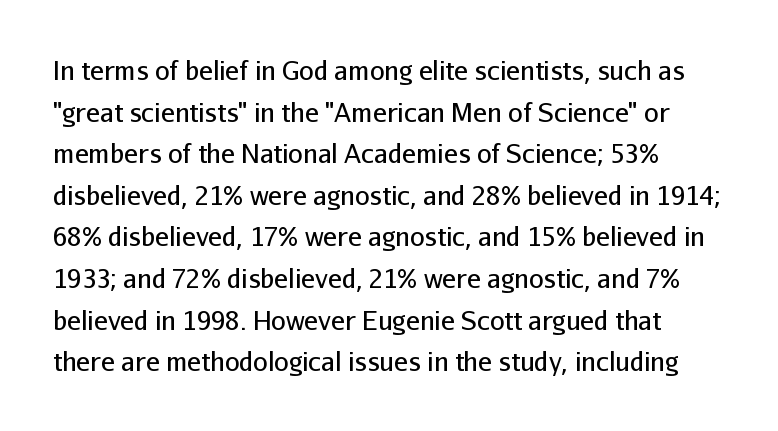
Q: Is the text bold? A: No.
Q: Is the text italic (slanted)? A: No, it is upright.
Q: Is the text underlined? A: No.
Q: Is the spacing between letters normal or unusually wide? A: Normal.
Q: Is the spacing between lines tight, normal or loose? A: Normal.
